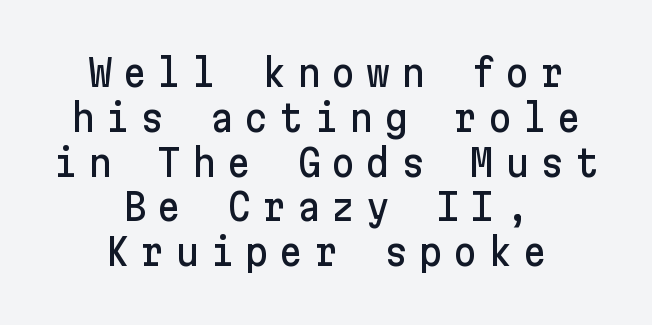
The image shows 37 px sans-serif type, upright; set centered, line spacing 1.21x, unusually wide letter spacing (+0.29 em), not underlined; low stroke contrast and a medium x-height.
